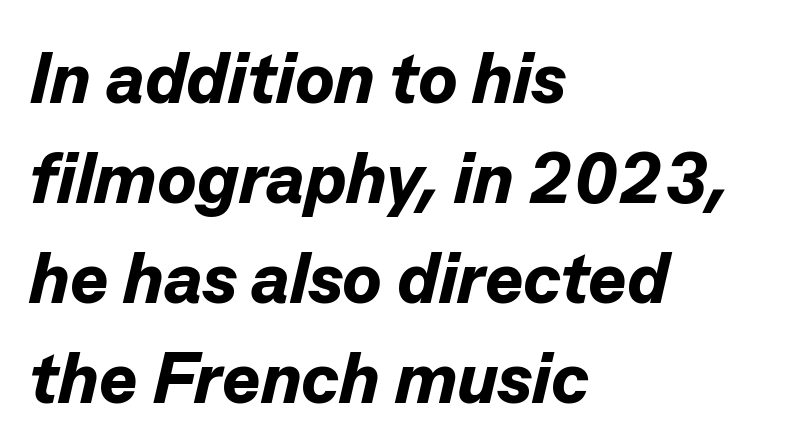
Q: Is the text bold? A: Yes.
Q: Is the text italic (slanted)? A: Yes, it leans right by about 13 degrees.
Q: Is the text underlined? A: No.
Q: How is the paragraph aligned? A: Left-aligned.
Q: Is the spacing between letters normal or unusually wide? A: Normal.
Q: Is the spacing between lines tight, normal or loose? A: Normal.
Q: Width (condensed, normal, or wide)? A: Normal.
Q: Stroke contrast? A: Low.
Q: x-height? A: Medium.
Q: Monospaced? A: No.
